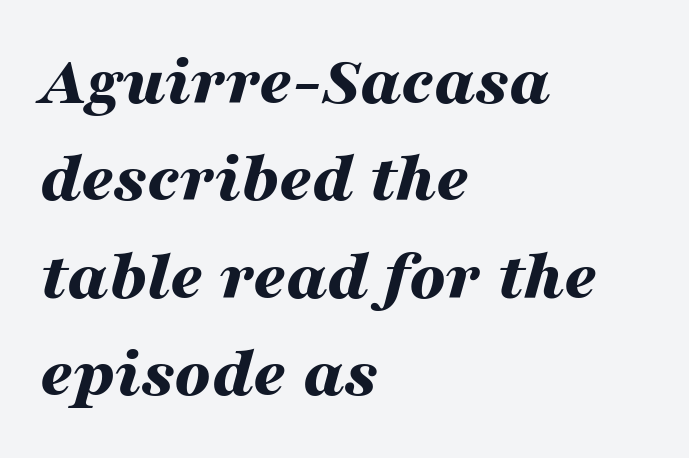
Q: Is the text bold? A: Yes.
Q: Is the text italic (slanted)? A: Yes, it leans right by about 16 degrees.
Q: Is the text underlined? A: No.
Q: How is the paragraph aligned? A: Left-aligned.
Q: Is the spacing between letters normal or unusually wide? A: Normal.
Q: Is the spacing between lines tight, normal or loose? A: Normal.
Q: Width (condensed, normal, or wide)? A: Wide.
Q: Stroke contrast? A: Medium.
Q: x-height? A: Medium.
Q: Monospaced? A: No.
